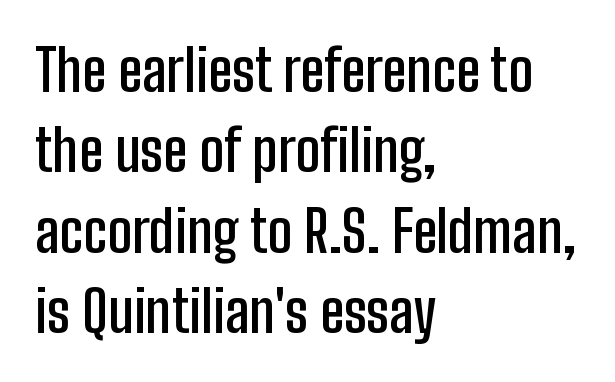
Q: Is the text bold? A: Semi-bold.
Q: Is the text italic (slanted)? A: No, it is upright.
Q: Is the typeface a serif or a sans-serif typeface? A: Sans-serif.
Q: Is the text underlined? A: No.
Q: How is the paragraph aligned? A: Left-aligned.
Q: Is the spacing between letters normal or unusually wide? A: Normal.
Q: Is the spacing between lines tight, normal or loose? A: Normal.
Q: Width (condensed, normal, or wide)? A: Condensed.
Q: Stroke contrast? A: Low.
Q: x-height? A: Medium.
Q: Monospaced? A: No.
